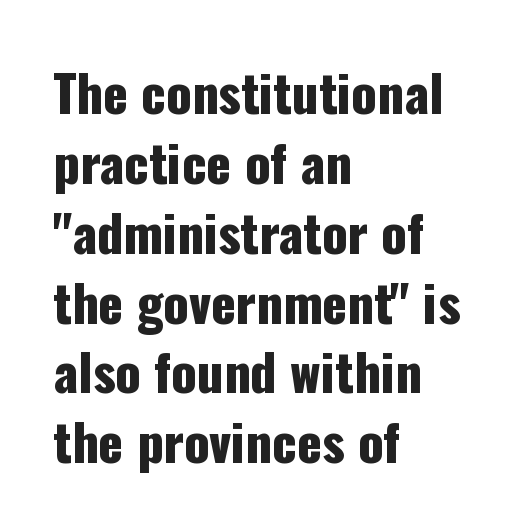
The image shows 51 px condensed sans-serif type, upright; set left-aligned, normal line spacing (1.37x), normal letter spacing, not underlined; low stroke contrast and a medium x-height.
